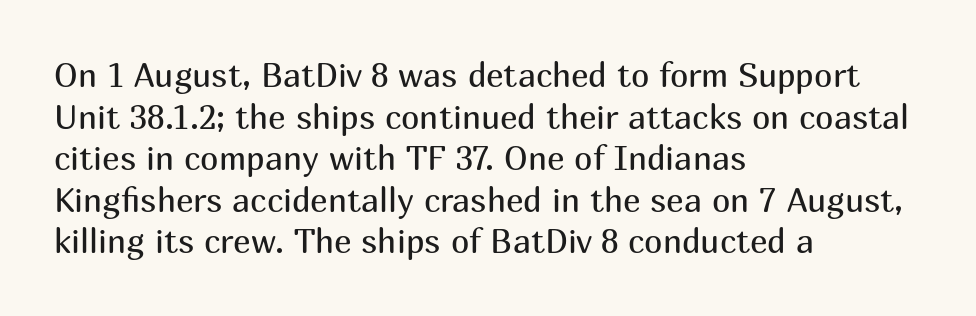
These lines are rendered in a variable-pitch font. Words float on clear page, feet unadorned. The letterforms sit at book weight or below. Examine the stroke ends and you'll find no serifs.
